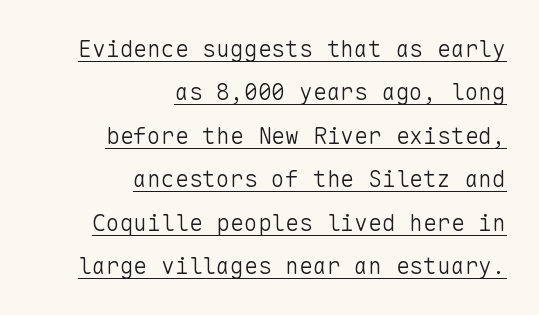
{"italic": "no", "bold": "no", "underline": "yes", "align": "right", "line_spacing_ratio": 1.89, "letter_spacing": "normal", "letter_spacing_em": 0.0, "glyph_px": 23}
